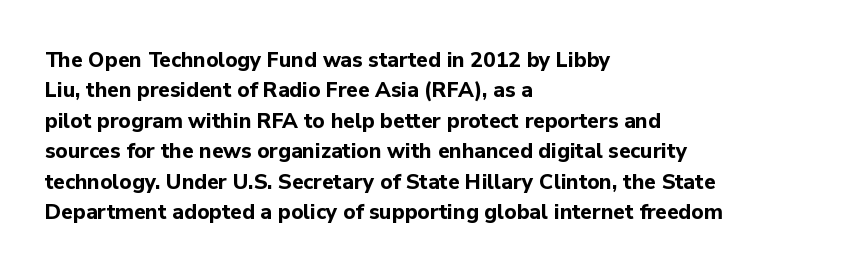
{"italic": "no", "bold": "yes", "underline": "no", "align": "left", "line_spacing": "normal", "line_spacing_ratio": 1.45, "letter_spacing": "normal", "letter_spacing_em": 0.0, "glyph_px": 21}
